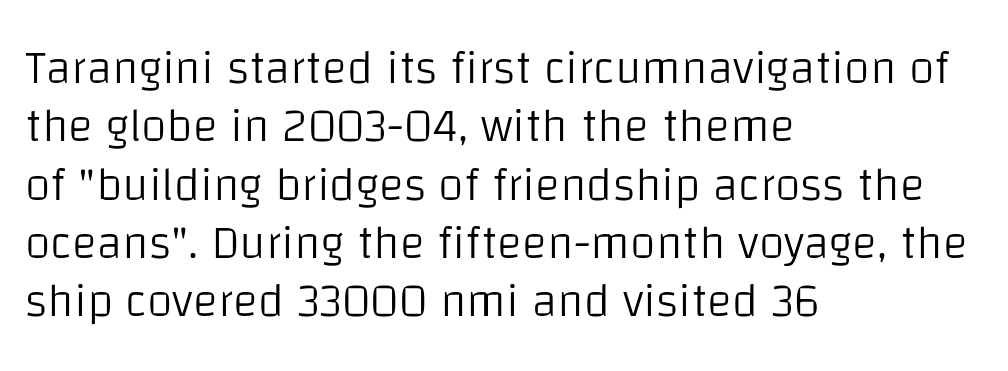
{"serif": "no", "italic": "no", "bold": "no", "weight": "light", "width": "normal", "stroke_contrast": "low", "x_height": "large", "monospaced": "no", "underline": "no", "align": "left", "line_spacing_ratio": 1.24, "letter_spacing": "normal", "letter_spacing_em": 0.0, "glyph_px": 47}
